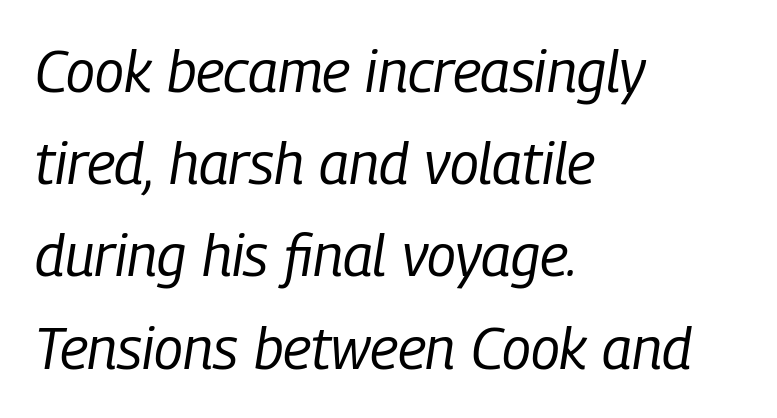
{"italic": "yes", "lean": "right", "slant_degrees": 9, "bold": "no", "weight": "regular", "width": "condensed", "stroke_contrast": "low", "x_height": "medium", "monospaced": "no", "underline": "no", "align": "left", "line_spacing": "normal", "line_spacing_ratio": 1.59, "letter_spacing": "normal", "letter_spacing_em": 0.0, "glyph_px": 58}
